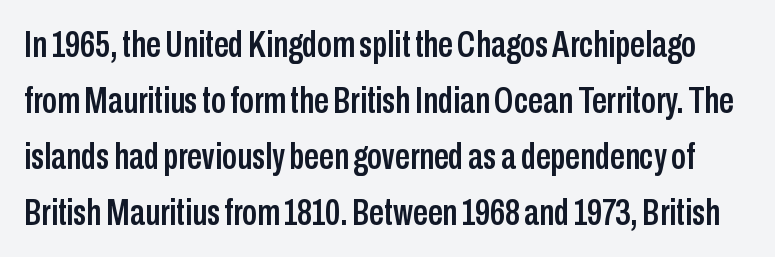
The image shows 37 px condensed sans-serif type, upright; set normal line spacing (1.51x), normal letter spacing, not underlined; low stroke contrast and a medium x-height.
